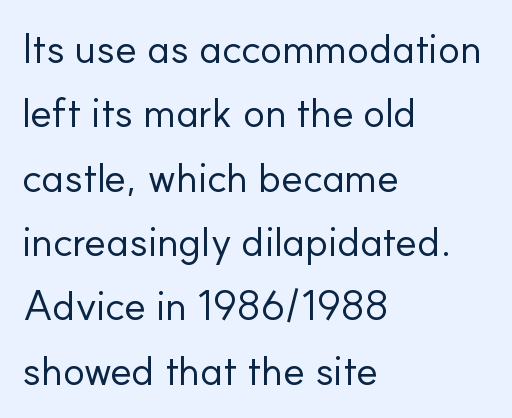
No heavy texture on the line: the type isn't bold. Upright lettering throughout. Underline: absent. Think of a printed novel: that variable character pitch is what you see here. The text was rendered using a sans face with plain stroke endings.
